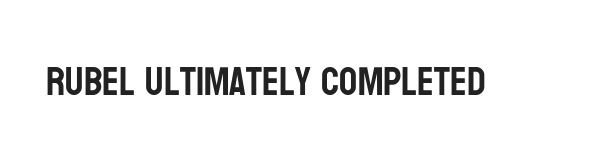
Q: Is the text italic (slanted)? A: No, it is upright.
Q: Is the typeface a serif or a sans-serif typeface? A: Sans-serif.
Q: Is the text underlined? A: No.
Q: Is the spacing between letters normal or unusually wide? A: Normal.
Q: Width (condensed, normal, or wide)? A: Condensed.
Q: Stroke contrast? A: Low.
Q: x-height? A: Large.
Q: Monospaced? A: No.
